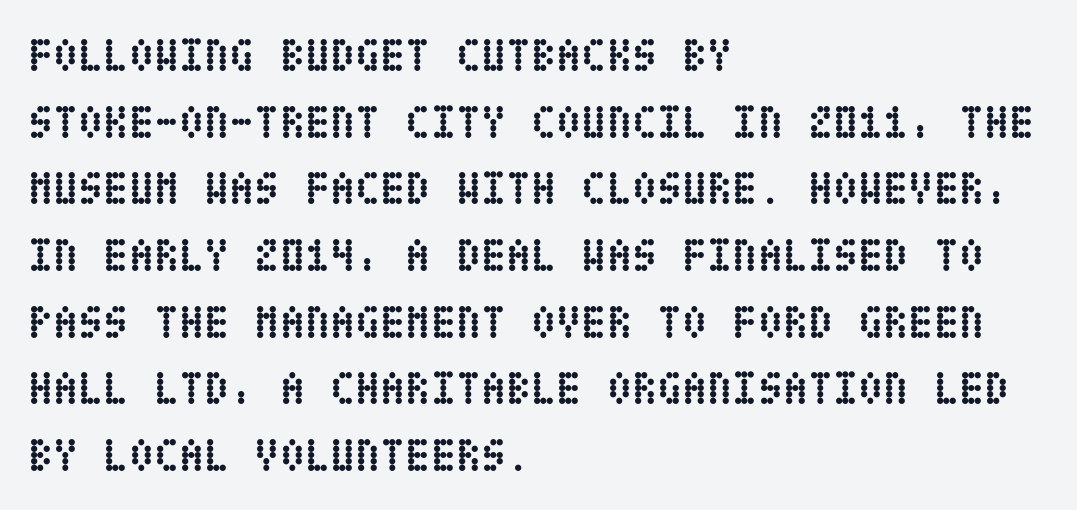
{"italic": "no", "bold": "yes", "weight": "semibold", "width": "condensed", "stroke_contrast": "low", "x_height": "large", "underline": "no", "align": "left", "line_spacing": "normal", "line_spacing_ratio": 1.45, "letter_spacing": "normal", "letter_spacing_em": 0.0, "glyph_px": 46}
